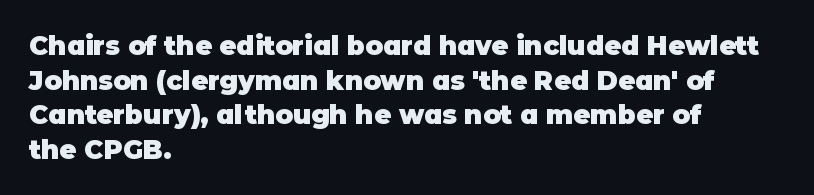
The image shows 26 px bold type, upright; set left-aligned, normal line spacing (1.33x), normal letter spacing, not underlined.
